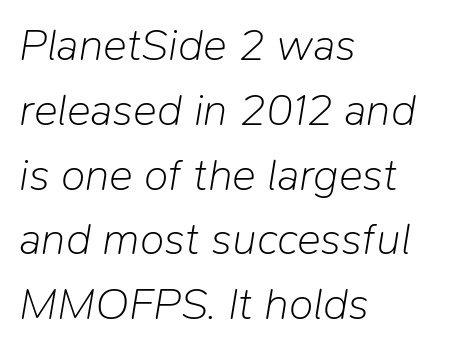
The image shows 45 px light type, italic (leaning right); set left-aligned, normal line spacing (1.44x), normal letter spacing, not underlined; low stroke contrast and a medium x-height.
